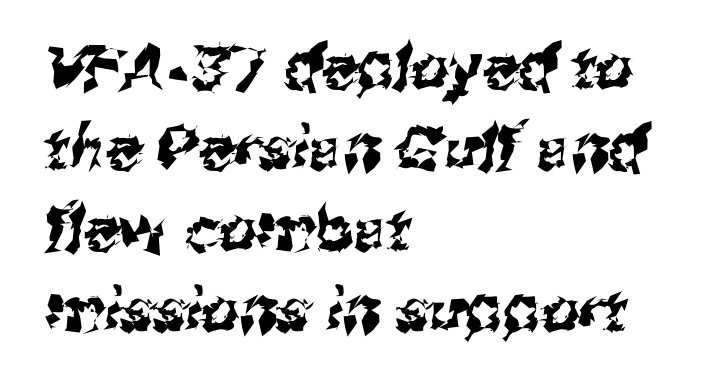
Clear beneath every line of the passage. Looks like regular typesetting: each glyph gets only the width it needs. The rag falls on the right side of this text block. Does the type have serifs? No, each stem ends abruptly. Tracking value appears to be zero — textbook default spacing.
